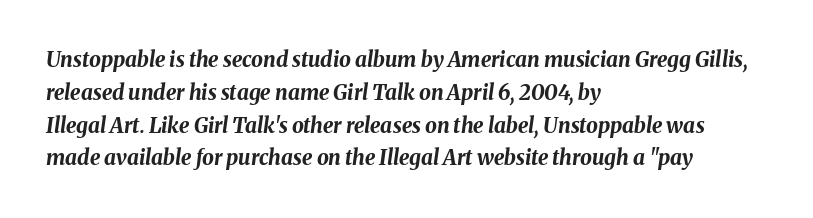
{"italic": "yes", "lean": "right", "slant_degrees": 8, "bold": "yes", "underline": "no", "align": "left", "line_spacing": "normal", "line_spacing_ratio": 1.56, "letter_spacing": "normal", "letter_spacing_em": 0.0, "glyph_px": 21}
